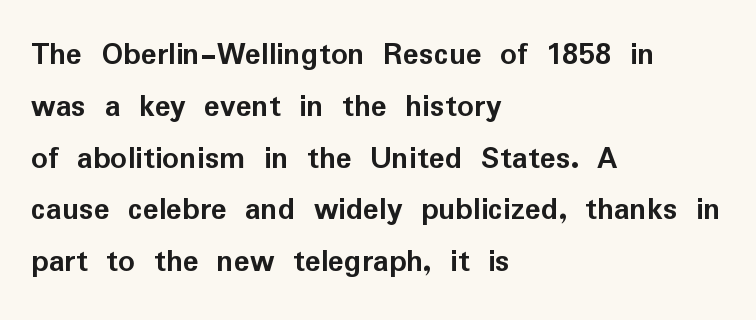
Q: Is the text bold? A: Yes.
Q: Is the text italic (slanted)? A: No, it is upright.
Q: Is the typeface a serif or a sans-serif typeface? A: Sans-serif.
Q: Is the text underlined? A: No.
Q: How is the paragraph aligned? A: Left-aligned.
Q: Is the spacing between letters normal or unusually wide? A: Normal.
Q: Is the spacing between lines tight, normal or loose? A: Normal.
Q: Width (condensed, normal, or wide)? A: Normal.
Q: Stroke contrast? A: Low.
Q: x-height? A: Medium.
Q: Monospaced? A: No.
